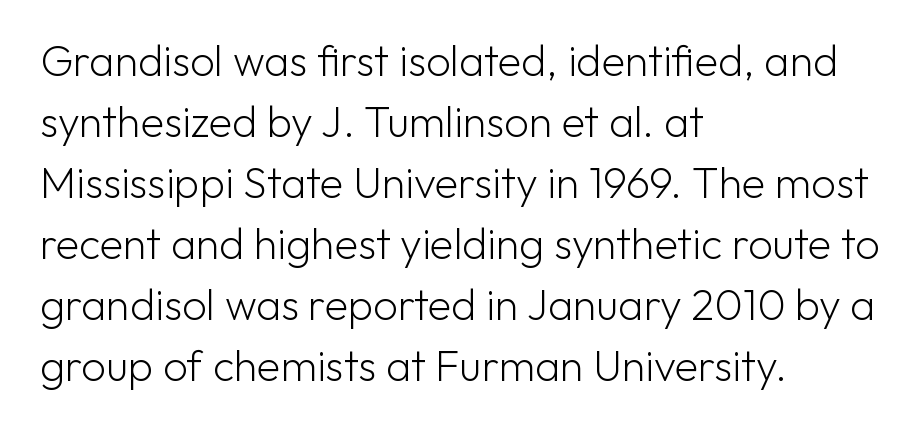
These lines are composed in type without serifs. There is no visible air inserted between adjacent glyphs. Vertical stems look standard width or narrower in stroke. The compositor pushed each line to the left boundary.
